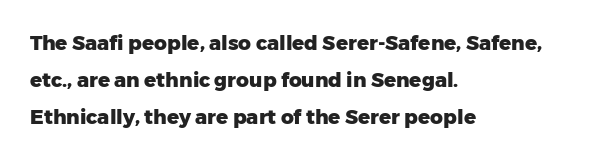
Typesetter's note: full bold, strokes at maximum text heaviness. Quick note: underline off. Ordinary non-slanted type is in use. Short note: letters normally spaced. Teacher's note: observe the even left margin — that is flush-left alignment.
